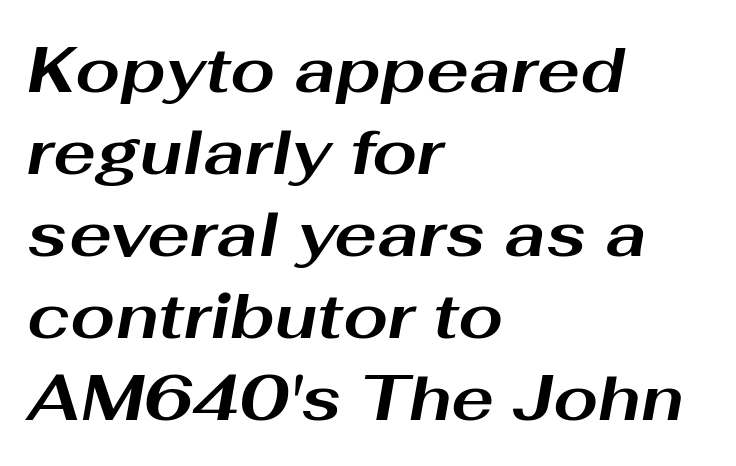
The paragraph shown leans on its left margin. A typesetter would call this leading conventional body-copy spacing. The space beneath each line is pristine and unruled. What stands out about the letter spacing? Nothing — it is the standard amount. Does the lettering tilt? It does — this is italic. These lines carry a lot of weight — the face is fully bold.
